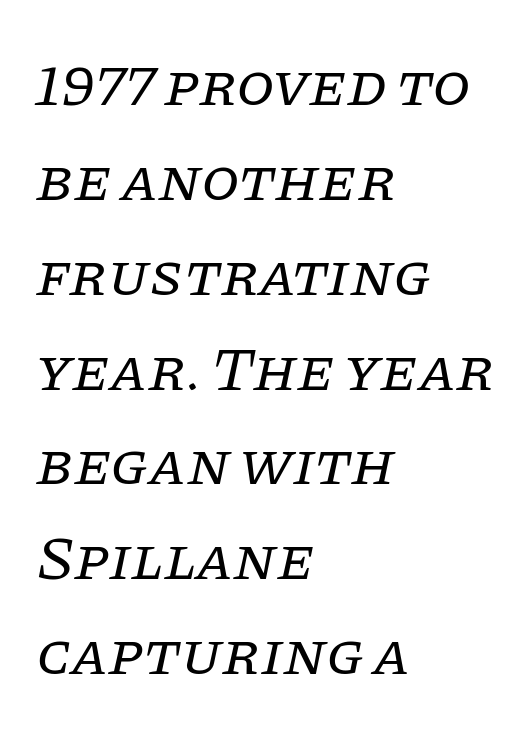
The image shows 62 px regular-weight serif type, italic (leaning right); set left-aligned, normal line spacing (1.53x), normal letter spacing, not underlined; low stroke contrast and a large x-height.
